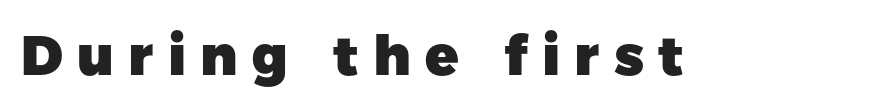
The image shows 55 px heavy sans-serif type, upright; set unusually wide letter spacing (+0.26 em), not underlined; low stroke contrast and a medium x-height.
